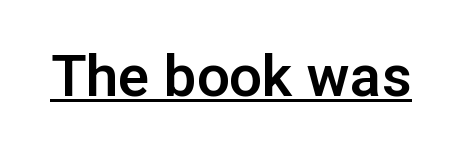
The image shows 58 px sans-serif type, upright; set normal letter spacing, underlined; low stroke contrast and a medium x-height.
